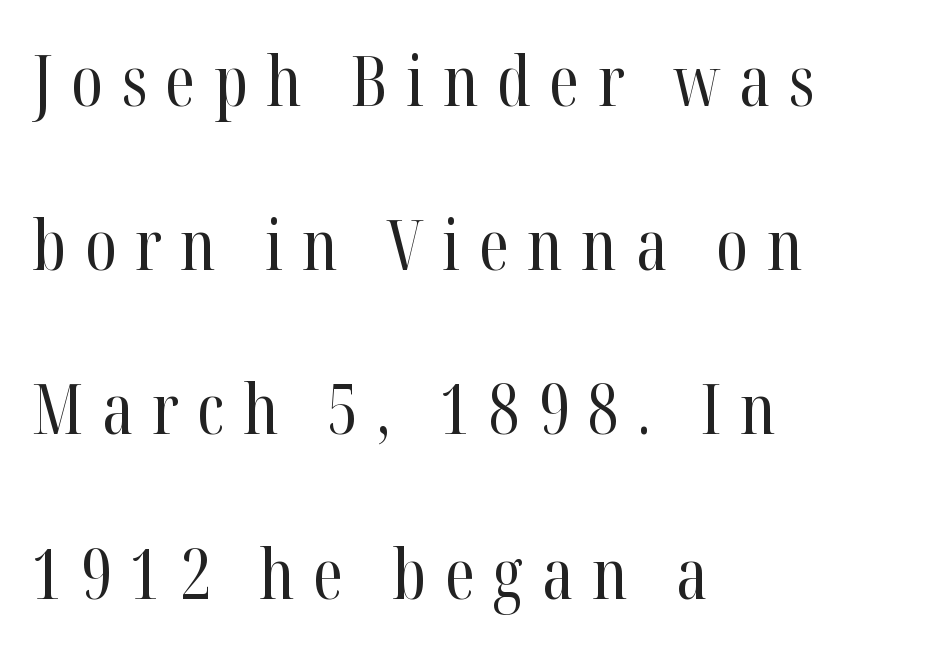
The image shows 69 px regular-weight, condensed serif type, upright; set left-aligned, loose line spacing (2.38x), unusually wide letter spacing (+0.27 em), not underlined; high stroke contrast and a medium x-height.
